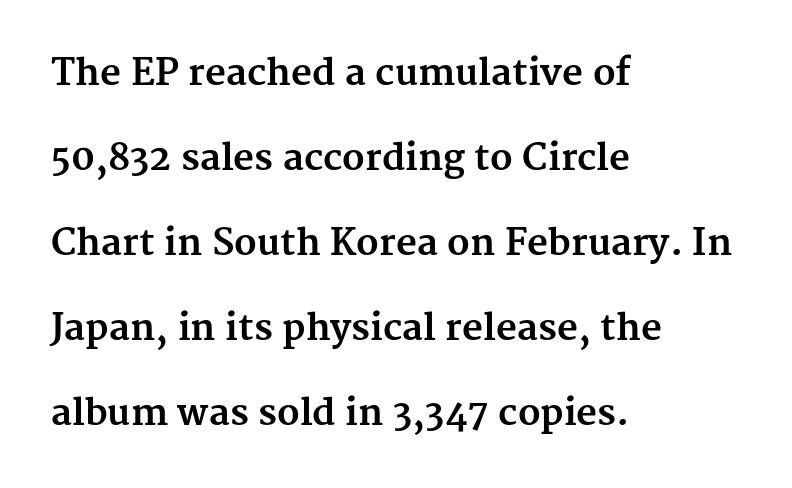
The rendering uses natural spacing where letterforms have individual widths. No italicization has been applied; the sample stays upright. The typesetter chose a ragged-right arrangement here. Nobody touched the tracking dial on this one. Horizontal bands of white between lines are thick stripes.
